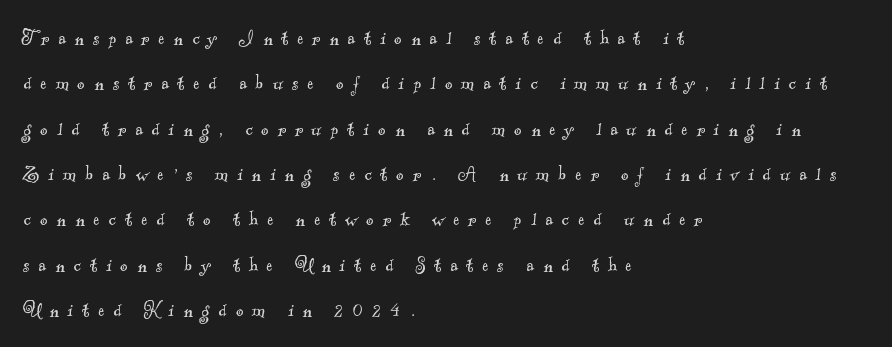
Q: Is the text bold? A: No.
Q: Is the text underlined? A: No.
Q: How is the paragraph aligned? A: Left-aligned.
Q: Is the spacing between letters normal or unusually wide? A: Unusually wide.
Q: Is the spacing between lines tight, normal or loose? A: Loose.
